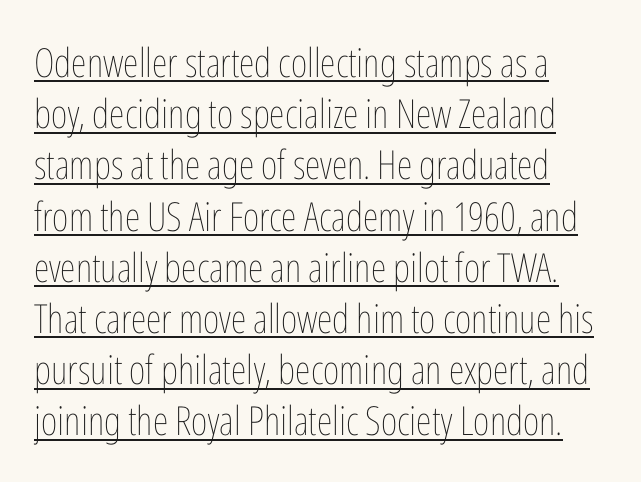
The image shows 40 px thin, condensed type, upright; set left-aligned, normal line spacing (1.28x), normal letter spacing, underlined; low stroke contrast and a medium x-height.
